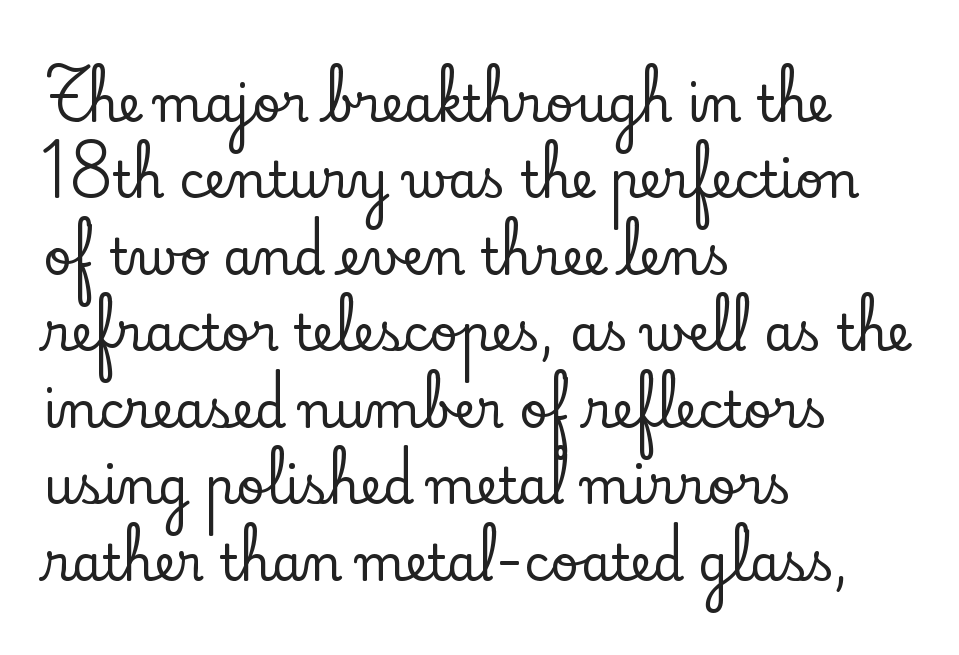
Q: Is the text italic (slanted)? A: No, it is upright.
Q: Is the typeface a serif or a sans-serif typeface? A: Serif.
Q: Is the text underlined? A: No.
Q: How is the paragraph aligned? A: Left-aligned.
Q: Is the spacing between letters normal or unusually wide? A: Normal.
Q: Is the spacing between lines tight, normal or loose? A: Normal.
Q: Width (condensed, normal, or wide)? A: Normal.
Q: Stroke contrast? A: Low.
Q: x-height? A: Small.
Q: Monospaced? A: No.
